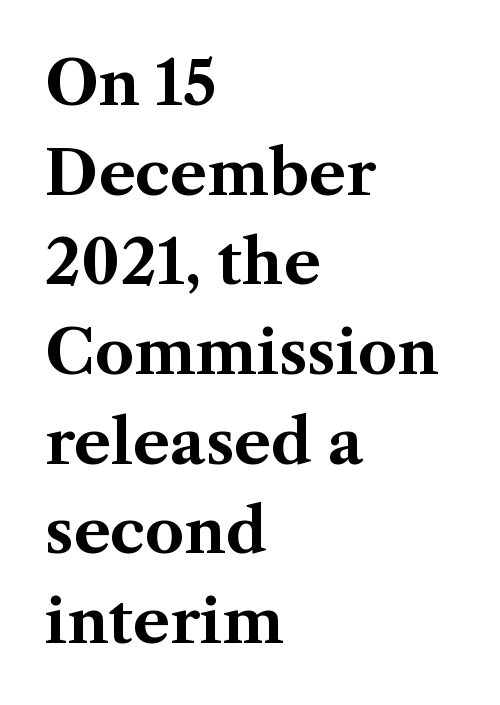
Standard letterfit; no display-style spreading of the glyphs. Each row of text sits above clean, open space. The setting favours the left margin, as ordinary paragraphs usually do. How would I describe the line gaps? Plain and ordinary.
